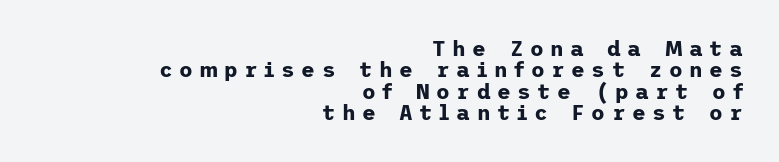
Q: Is the text bold? A: Yes.
Q: Is the text italic (slanted)? A: No, it is upright.
Q: Is the text underlined? A: No.
Q: How is the paragraph aligned? A: Right-aligned.
Q: Is the spacing between letters normal or unusually wide? A: Unusually wide.
Q: Is the spacing between lines tight, normal or loose? A: Tight.
